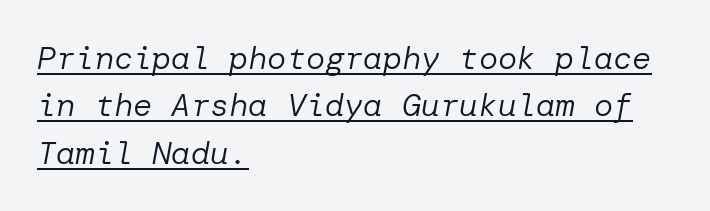
Notice how descenders clear the ascenders below comfortably — that's standard leading. This is oblique type, the kind used for emphasis or titles. Teacher's note: observe the even left margin — that is flush-left alignment. Summary of weight: not heavy and not bold.
